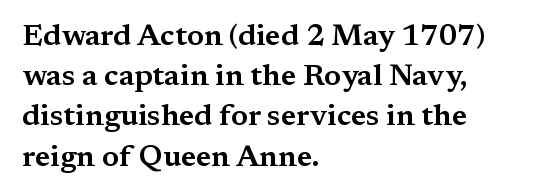
{"serif": "yes", "italic": "no", "width": "wide", "stroke_contrast": "medium", "x_height": "medium", "monospaced": "no", "underline": "no", "align": "left", "line_spacing": "normal", "line_spacing_ratio": 1.34, "letter_spacing": "normal", "letter_spacing_em": 0.0, "glyph_px": 30}
